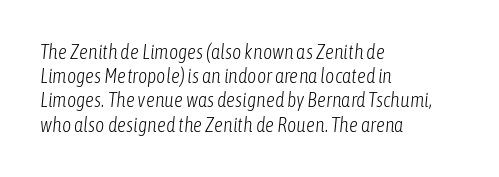
{"italic": "yes", "lean": "right", "slant_degrees": 6, "bold": "no", "underline": "no", "align": "left", "line_spacing_ratio": 1.21, "letter_spacing": "normal", "letter_spacing_em": 0.0, "glyph_px": 20}
